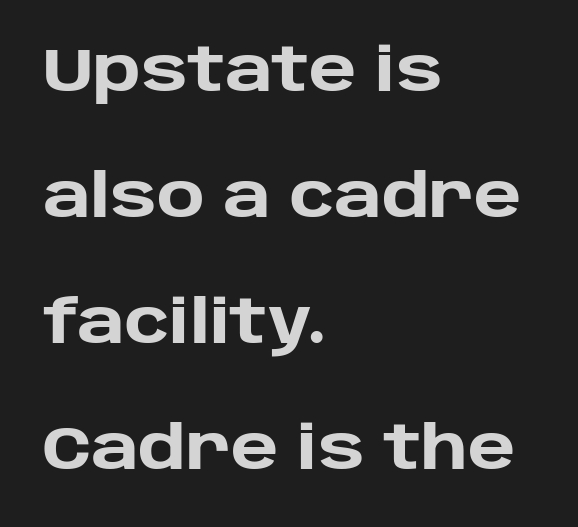
The image shows 60 px heavy sans-serif type, upright; set left-aligned, loose line spacing (2.1x), normal letter spacing, not underlined; low stroke contrast and a large x-height.
